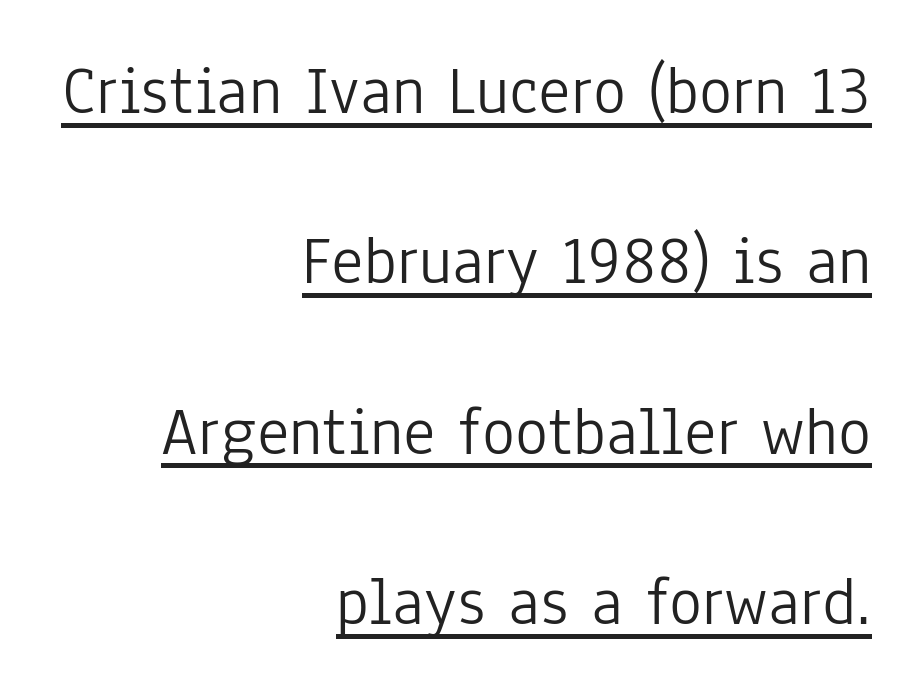
Q: Is the text bold? A: No.
Q: Is the text italic (slanted)? A: No, it is upright.
Q: Is the typeface a serif or a sans-serif typeface? A: Sans-serif.
Q: Is the text underlined? A: Yes.
Q: How is the paragraph aligned? A: Right-aligned.
Q: Is the spacing between letters normal or unusually wide? A: Normal.
Q: Is the spacing between lines tight, normal or loose? A: Loose.
Q: Width (condensed, normal, or wide)? A: Condensed.
Q: Stroke contrast? A: Low.
Q: x-height? A: Medium.
Q: Monospaced? A: No.
